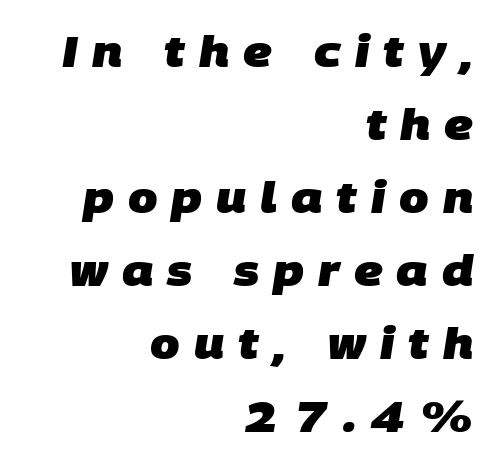
The image shows 42 px heavy sans-serif type; set right-aligned, line spacing 1.74x, unusually wide letter spacing (+0.33 em), not underlined; low stroke contrast and a large x-height.
